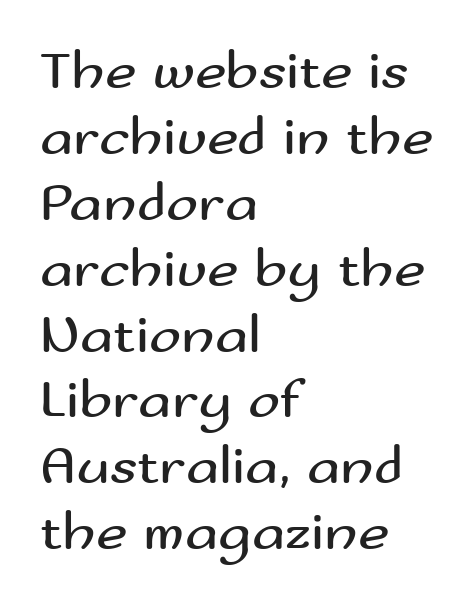
The image shows 54 px regular-weight, wide sans-serif type, upright; set left-aligned, line spacing 1.22x, normal letter spacing, not underlined; medium stroke contrast and a small x-height.
